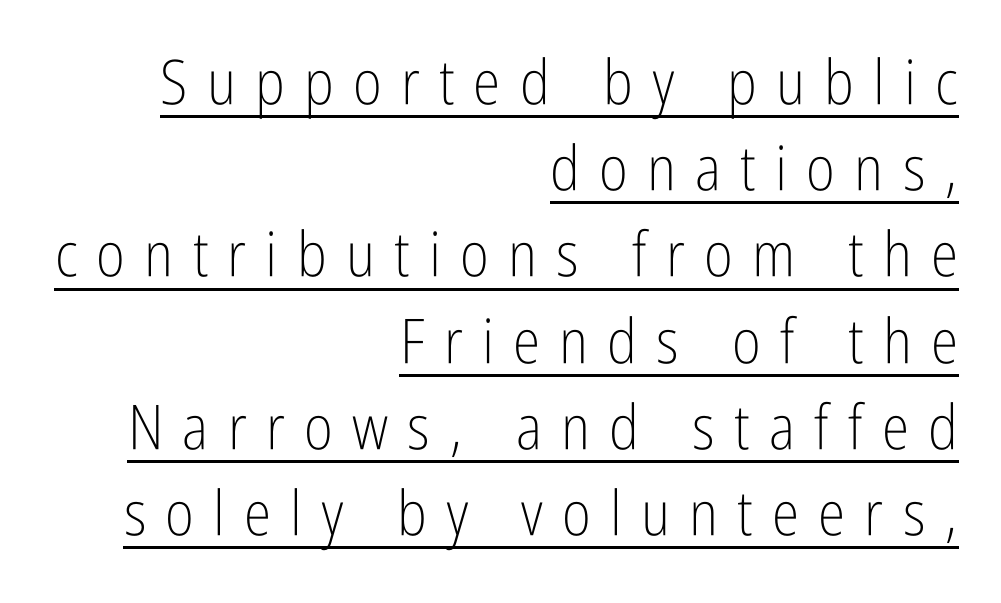
The image shows 62 px light, condensed sans-serif type, upright; set right-aligned, normal line spacing (1.39x), unusually wide letter spacing (+0.31 em), underlined; low stroke contrast and a medium x-height.
